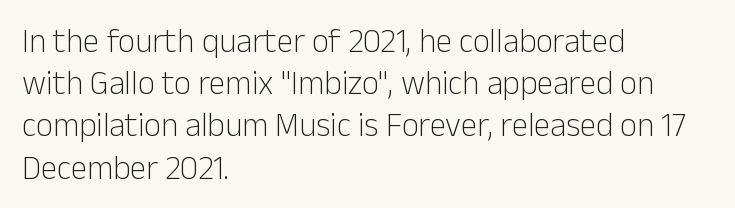
The image shows 33 px light sans-serif type, upright; set left-aligned, normal line spacing (1.28x), normal letter spacing, not underlined; low stroke contrast and a medium x-height.
